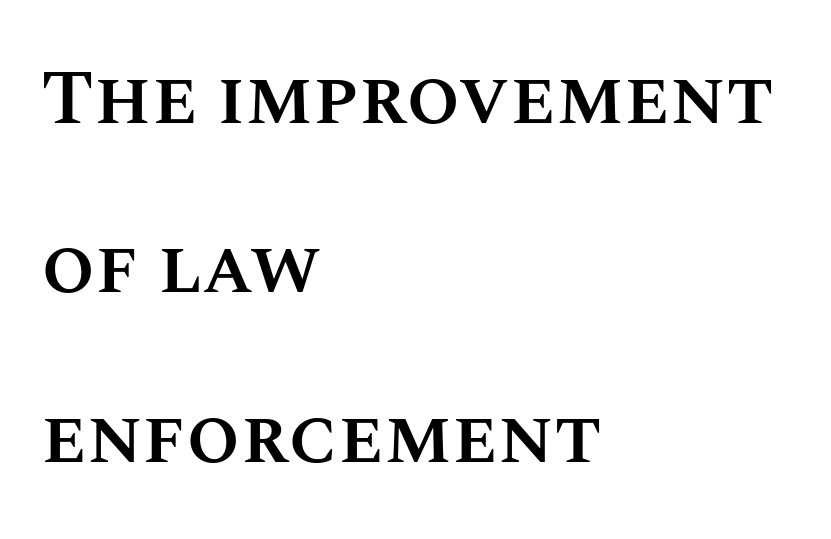
Q: Is the text bold? A: Semi-bold.
Q: Is the text italic (slanted)? A: No, it is upright.
Q: Is the text underlined? A: No.
Q: How is the paragraph aligned? A: Left-aligned.
Q: Is the spacing between letters normal or unusually wide? A: Normal.
Q: Is the spacing between lines tight, normal or loose? A: Loose.
Q: Width (condensed, normal, or wide)? A: Normal.
Q: Stroke contrast? A: Medium.
Q: x-height? A: Large.
Q: Monospaced? A: No.
